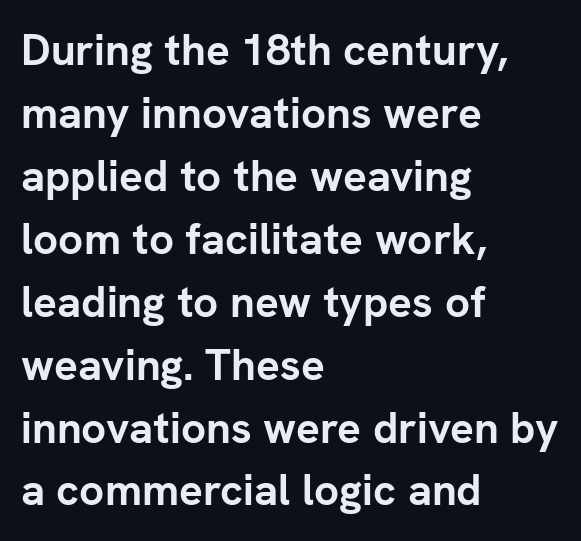
{"serif": "no", "italic": "no", "bold": "yes", "weight": "semibold", "width": "normal", "stroke_contrast": "low", "x_height": "medium", "monospaced": "no", "underline": "no", "align": "left", "line_spacing": "normal", "line_spacing_ratio": 1.43, "letter_spacing": "normal", "letter_spacing_em": 0.0, "glyph_px": 44}
